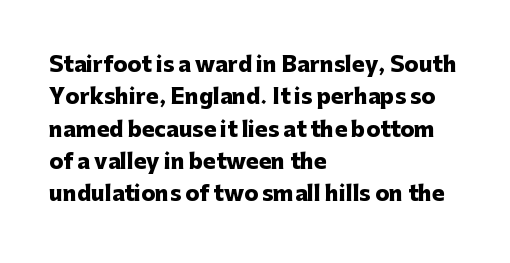
{"italic": "no", "bold": "yes", "underline": "no", "align": "left", "line_spacing": "normal", "line_spacing_ratio": 1.54, "letter_spacing": "normal", "letter_spacing_em": 0.0, "glyph_px": 21}
